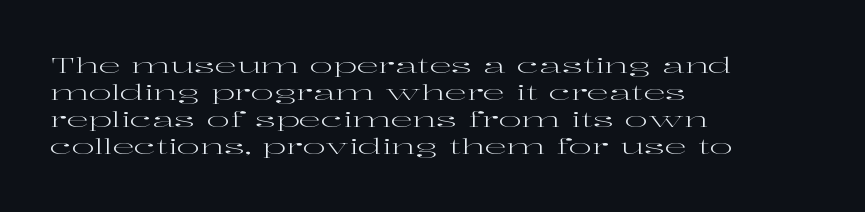
The image shows 22 px text type, upright; set left-aligned, line spacing 1.23x, normal letter spacing, not underlined.
